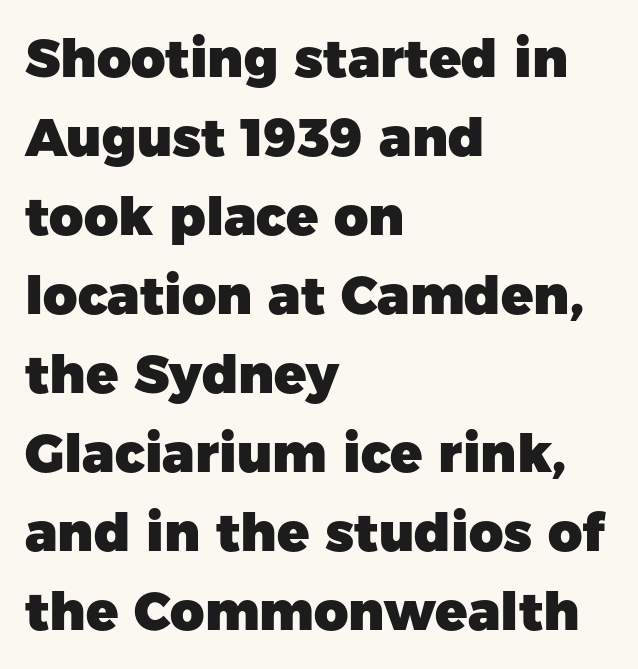
The image shows 53 px heavy sans-serif type, upright; set left-aligned, normal line spacing (1.49x), normal letter spacing, not underlined; low stroke contrast and a medium x-height.
